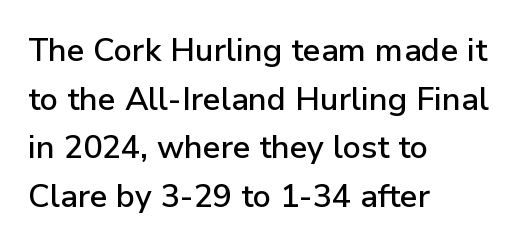
Q: Is the text italic (slanted)? A: No, it is upright.
Q: Is the typeface a serif or a sans-serif typeface? A: Sans-serif.
Q: Is the text underlined? A: No.
Q: How is the paragraph aligned? A: Left-aligned.
Q: Is the spacing between letters normal or unusually wide? A: Normal.
Q: Is the spacing between lines tight, normal or loose? A: Normal.
Q: Width (condensed, normal, or wide)? A: Normal.
Q: Stroke contrast? A: Low.
Q: x-height? A: Medium.
Q: Monospaced? A: No.
